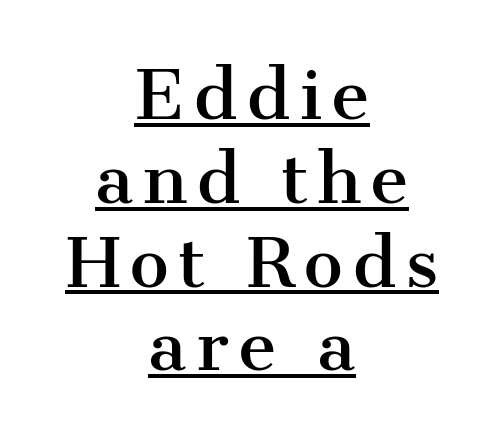
The image shows 66 px serif type, upright; set centered, normal line spacing (1.27x), underlined; medium stroke contrast and a medium x-height.
